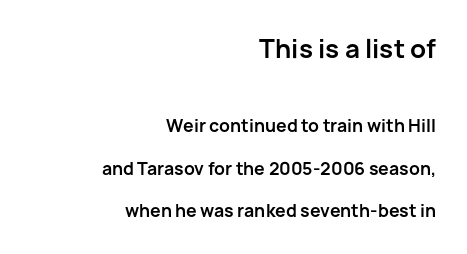
{"italic": "no", "bold": "yes", "underline": "no", "align": "right", "line_spacing": "loose", "line_spacing_ratio": 2.49, "letter_spacing": "normal", "letter_spacing_em": 0.0, "larger_block": "first", "size_ratio": 1.47, "glyph_px": 25}
